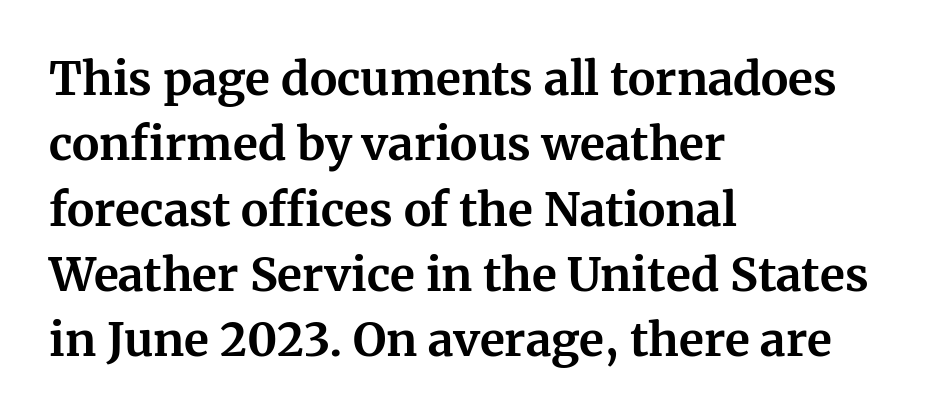
The image shows 46 px bold serif type, upright; set left-aligned, normal line spacing (1.42x), normal letter spacing, not underlined; medium stroke contrast and a medium x-height.
